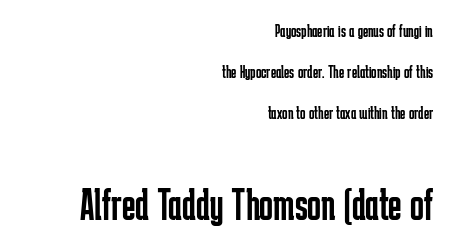
Q: Is the text bold? A: No.
Q: Is the text italic (slanted)? A: No, it is upright.
Q: Is the typeface a serif or a sans-serif typeface? A: Sans-serif.
Q: Is the text underlined? A: No.
Q: How is the paragraph aligned? A: Right-aligned.
Q: Is the spacing between letters normal or unusually wide? A: Normal.
Q: Is the spacing between lines tight, normal or loose? A: Loose.
Q: Which block of text is set in a larger size, the first (top) or the second (bottom)? A: The second (bottom) one.
Q: Width (condensed, normal, or wide)? A: Condensed.
Q: Stroke contrast? A: Low.
Q: x-height? A: Medium.
Q: Monospaced? A: No.
